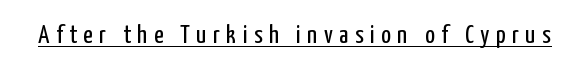
Q: Is the text bold? A: No.
Q: Is the text italic (slanted)? A: No, it is upright.
Q: Is the text underlined? A: Yes.
Q: Is the spacing between letters normal or unusually wide? A: Unusually wide.
